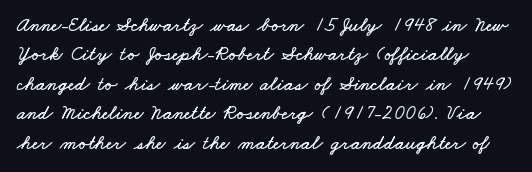
The image shows 20 px text type; set normal line spacing (1.47x), normal letter spacing, not underlined.
